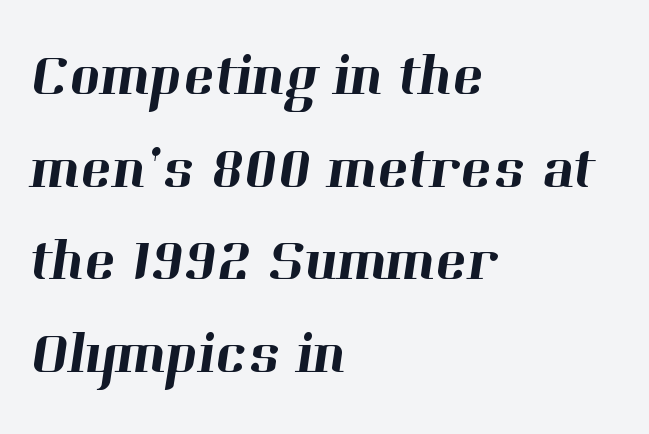
Q: Is the typeface a serif or a sans-serif typeface? A: Serif.
Q: Is the text underlined? A: No.
Q: How is the paragraph aligned? A: Left-aligned.
Q: Is the spacing between letters normal or unusually wide? A: Normal.
Q: Is the spacing between lines tight, normal or loose? A: Normal.
Q: Width (condensed, normal, or wide)? A: Normal.
Q: Stroke contrast? A: High.
Q: x-height? A: Medium.
Q: Monospaced? A: No.
